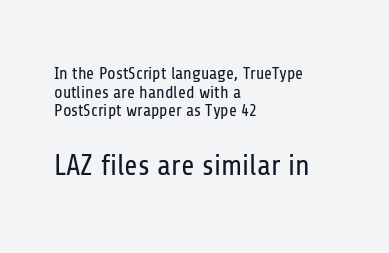
Q: Is the text bold? A: No.
Q: Is the text italic (slanted)? A: No, it is upright.
Q: Is the typeface a serif or a sans-serif typeface? A: Sans-serif.
Q: Is the text underlined? A: No.
Q: How is the paragraph aligned? A: Left-aligned.
Q: Is the spacing between letters normal or unusually wide? A: Normal.
Q: Is the spacing between lines tight, normal or loose? A: Tight.
Q: Which block of text is set in a larger size, the first (top) or the second (bottom)? A: The second (bottom) one.
Q: Width (condensed, normal, or wide)? A: Condensed.
Q: Stroke contrast? A: Low.
Q: x-height? A: Medium.
Q: Monospaced? A: No.
